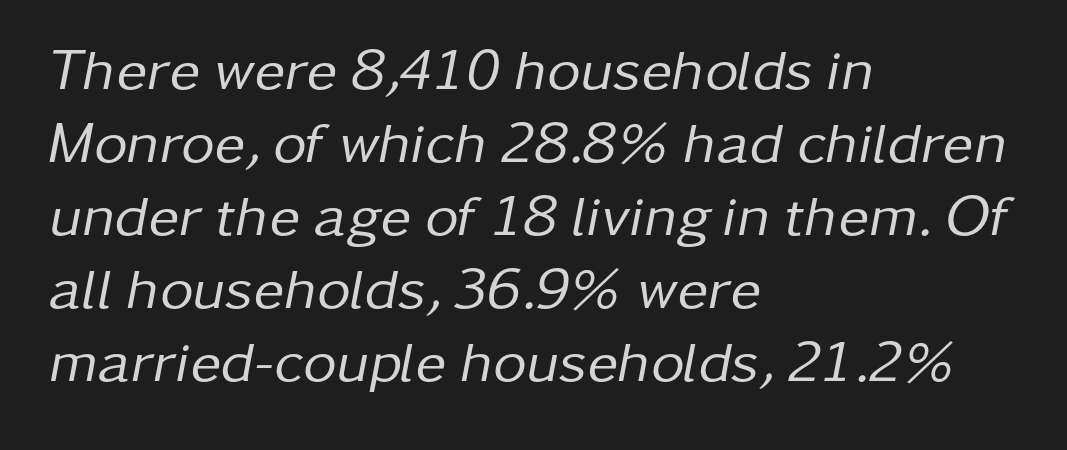
The image shows 58 px regular-weight type, italic (leaning right); set left-aligned, normal line spacing (1.26x), normal letter spacing, not underlined; low stroke contrast and a medium x-height.
